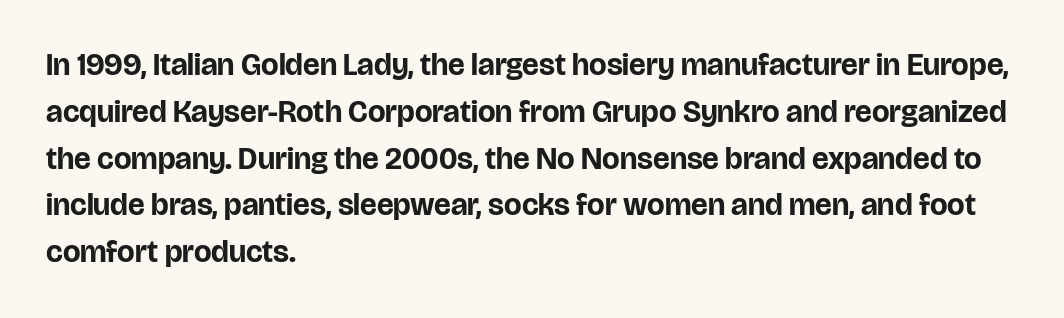
{"serif": "no", "italic": "no", "bold": "yes", "weight": "bold", "width": "normal", "stroke_contrast": "low", "x_height": "large", "monospaced": "no", "underline": "no", "align": "left", "line_spacing": "normal", "line_spacing_ratio": 1.51, "letter_spacing": "normal", "letter_spacing_em": 0.0, "glyph_px": 31}
